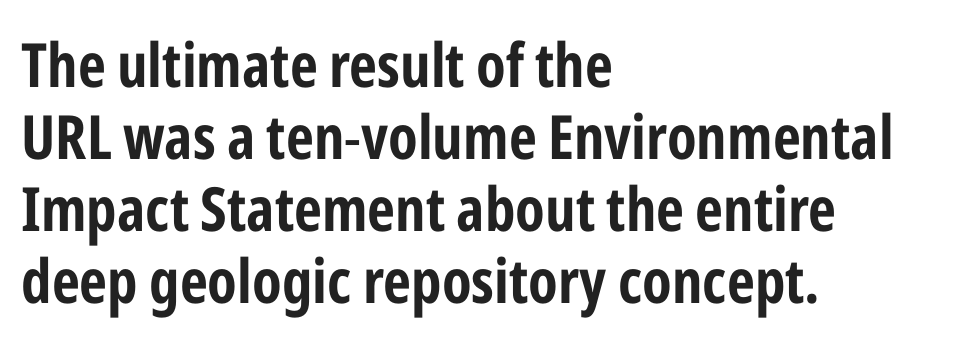
The image shows 61 px condensed sans-serif type, upright; set left-aligned, line spacing 1.18x, normal letter spacing, not underlined; low stroke contrast and a medium x-height.
